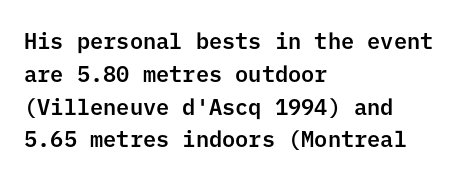
The image shows 22 px text type, upright; set left-aligned, normal line spacing (1.49x), normal letter spacing, not underlined.
